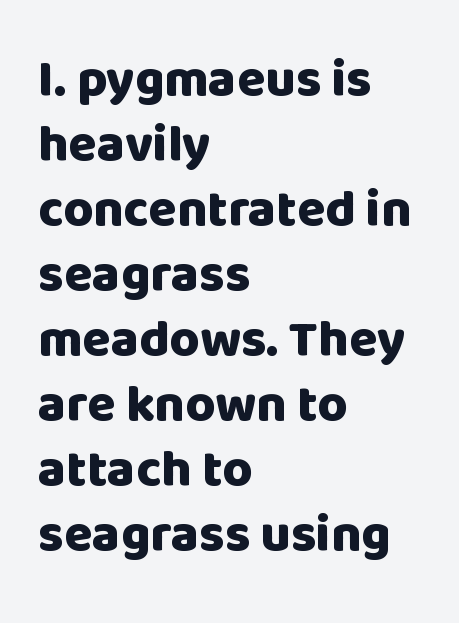
Q: Is the text bold? A: Yes.
Q: Is the text italic (slanted)? A: No, it is upright.
Q: Is the typeface a serif or a sans-serif typeface? A: Sans-serif.
Q: Is the text underlined? A: No.
Q: How is the paragraph aligned? A: Left-aligned.
Q: Is the spacing between letters normal or unusually wide? A: Normal.
Q: Is the spacing between lines tight, normal or loose? A: Normal.
Q: Width (condensed, normal, or wide)? A: Normal.
Q: Stroke contrast? A: Low.
Q: x-height? A: Large.
Q: Monospaced? A: No.
